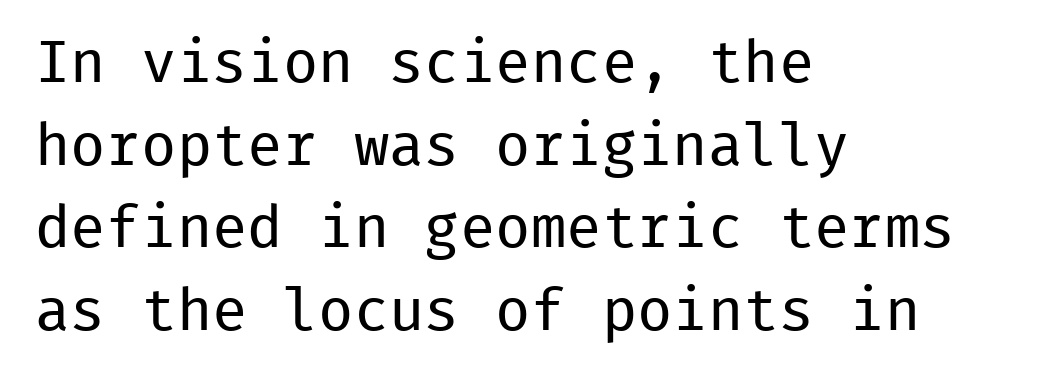
{"serif": "no", "italic": "no", "bold": "no", "weight": "regular", "width": "normal", "stroke_contrast": "low", "x_height": "medium", "monospaced": "yes", "underline": "no", "align": "left", "line_spacing": "normal", "line_spacing_ratio": 1.4, "letter_spacing": "normal", "letter_spacing_em": 0.0, "glyph_px": 59}
